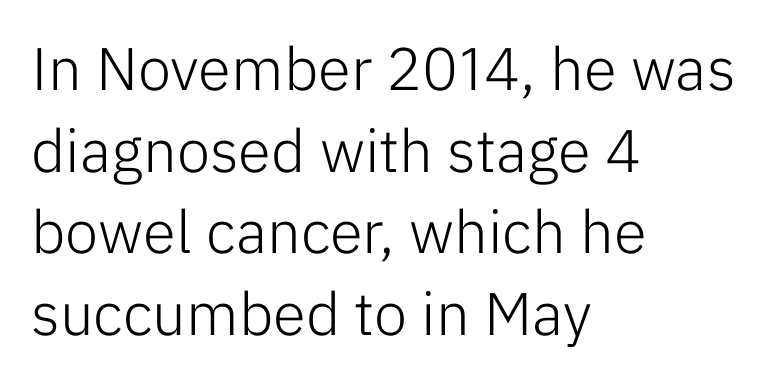
The image shows 60 px light sans-serif type, upright; set left-aligned, normal line spacing (1.36x), normal letter spacing, not underlined; low stroke contrast and a medium x-height.
